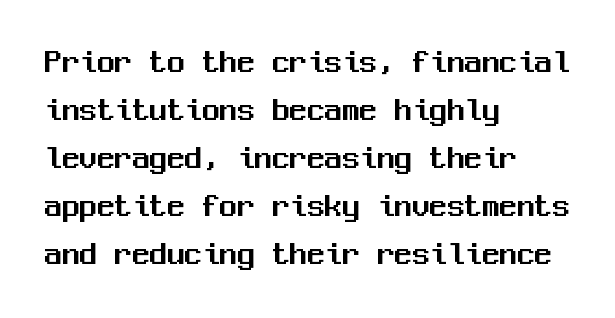
Q: Is the text italic (slanted)? A: No, it is upright.
Q: Is the typeface a serif or a sans-serif typeface? A: Sans-serif.
Q: Is the text underlined? A: No.
Q: How is the paragraph aligned? A: Left-aligned.
Q: Is the spacing between letters normal or unusually wide? A: Normal.
Q: Is the spacing between lines tight, normal or loose? A: Normal.
Q: Width (condensed, normal, or wide)? A: Normal.
Q: Stroke contrast? A: Medium.
Q: x-height? A: Medium.
Q: Monospaced? A: Yes.
